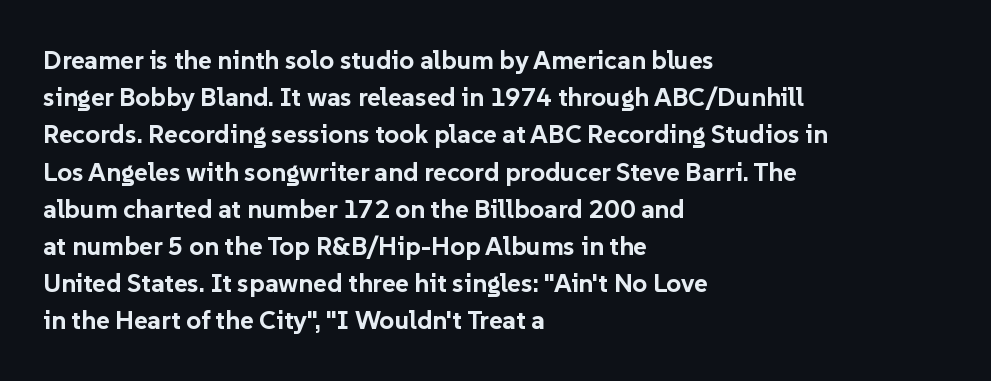
Q: Is the text bold? A: Yes.
Q: Is the text italic (slanted)? A: No, it is upright.
Q: Is the text underlined? A: No.
Q: How is the paragraph aligned? A: Left-aligned.
Q: Is the spacing between letters normal or unusually wide? A: Normal.
Q: Is the spacing between lines tight, normal or loose? A: Normal.
